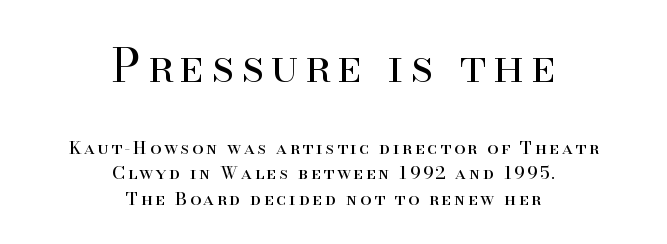
{"serif": "yes", "italic": "no", "bold": "no", "weight": "regular", "width": "normal", "stroke_contrast": "high", "x_height": "small", "monospaced": "no", "underline": "no", "align": "center", "line_spacing": "normal", "line_spacing_ratio": 1.43, "larger_block": "first", "size_ratio": 2.56, "glyph_px": 46}
